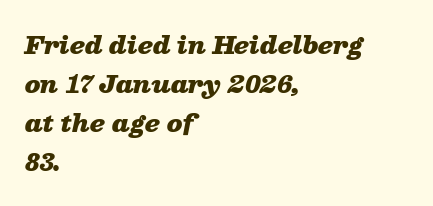
{"italic": "yes", "lean": "right", "slant_degrees": 13, "bold": "yes", "underline": "no", "align": "left", "line_spacing": "normal", "line_spacing_ratio": 1.69, "letter_spacing": "normal", "letter_spacing_em": 0.0, "glyph_px": 23}
